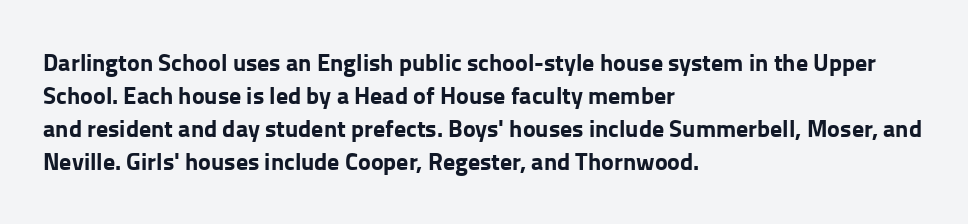
Q: Is the text bold? A: Yes.
Q: Is the text italic (slanted)? A: No, it is upright.
Q: Is the text underlined? A: No.
Q: How is the paragraph aligned? A: Left-aligned.
Q: Is the spacing between letters normal or unusually wide? A: Normal.
Q: Is the spacing between lines tight, normal or loose? A: Normal.
